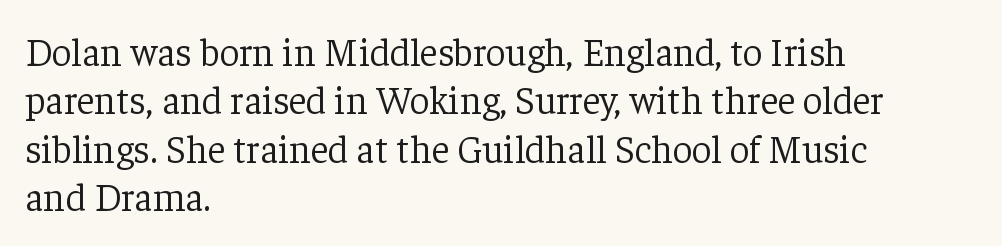
The image shows 39 px light serif type, upright; set left-aligned, line spacing 1.24x, normal letter spacing, not underlined; low stroke contrast and a medium x-height.
